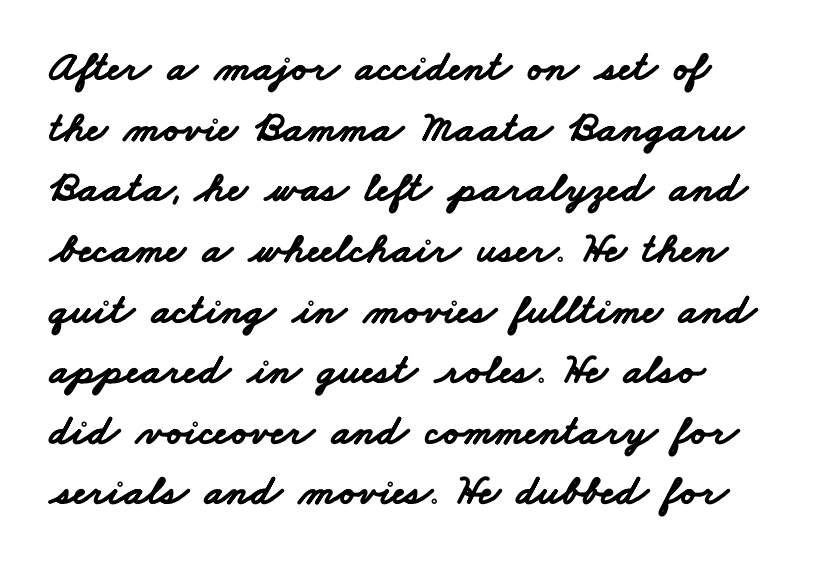
{"serif": "no", "bold": "yes", "weight": "bold", "width": "wide", "stroke_contrast": "low", "x_height": "small", "monospaced": "no", "underline": "no", "line_spacing": "normal", "line_spacing_ratio": 1.41, "letter_spacing": "normal", "letter_spacing_em": 0.0, "glyph_px": 43}
